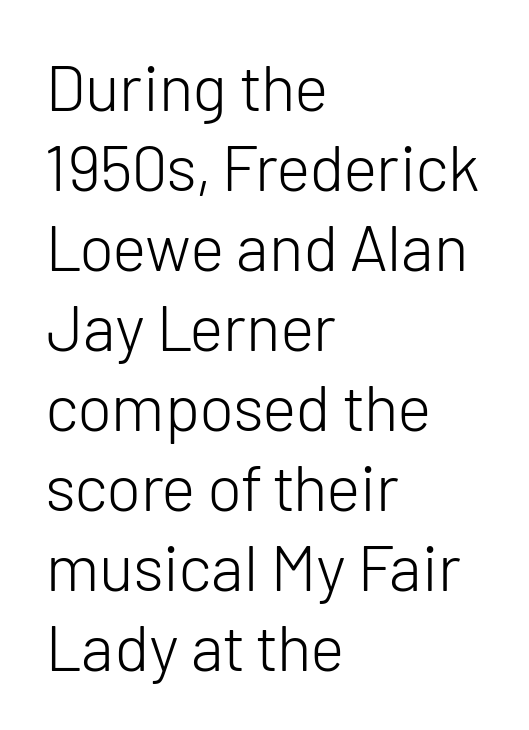
Q: Is the text bold? A: No.
Q: Is the text italic (slanted)? A: No, it is upright.
Q: Is the typeface a serif or a sans-serif typeface? A: Sans-serif.
Q: Is the text underlined? A: No.
Q: How is the paragraph aligned? A: Left-aligned.
Q: Is the spacing between letters normal or unusually wide? A: Normal.
Q: Width (condensed, normal, or wide)? A: Normal.
Q: Stroke contrast? A: Low.
Q: x-height? A: Medium.
Q: Monospaced? A: No.
